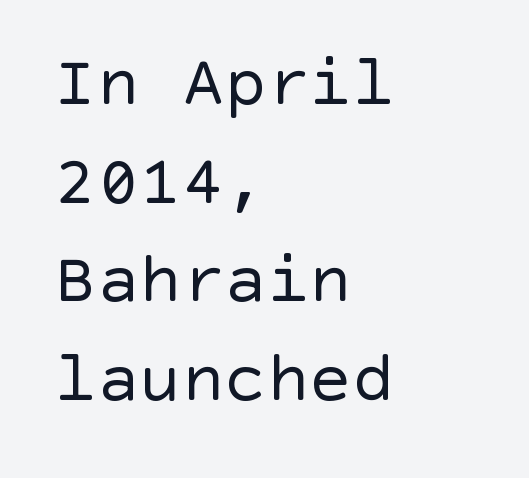
{"serif": "no", "italic": "no", "bold": "no", "weight": "regular", "width": "normal", "x_height": "large", "underline": "no", "align": "left", "line_spacing": "normal", "line_spacing_ratio": 1.39, "letter_spacing": "normal", "letter_spacing_em": 0.0, "glyph_px": 71}
